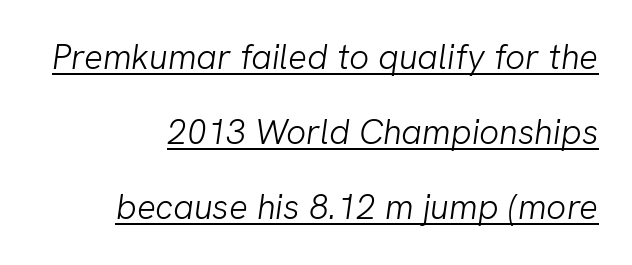
{"serif": "no", "bold": "no", "weight": "light", "width": "normal", "stroke_contrast": "low", "x_height": "medium", "monospaced": "no", "underline": "yes", "align": "right", "line_spacing": "loose", "line_spacing_ratio": 2.15, "letter_spacing": "normal", "letter_spacing_em": 0.0, "glyph_px": 35}
